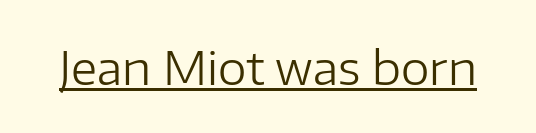
Q: Is the text bold? A: No.
Q: Is the text italic (slanted)? A: No, it is upright.
Q: Is the typeface a serif or a sans-serif typeface? A: Sans-serif.
Q: Is the text underlined? A: Yes.
Q: Is the spacing between letters normal or unusually wide? A: Normal.
Q: Width (condensed, normal, or wide)? A: Normal.
Q: Stroke contrast? A: Low.
Q: x-height? A: Medium.
Q: Monospaced? A: No.
